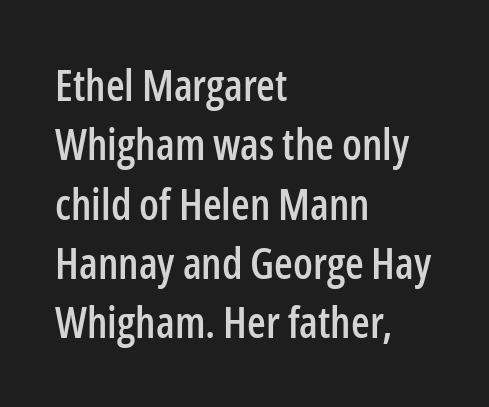
The image shows 43 px condensed sans-serif type, upright; set left-aligned, normal line spacing (1.38x), normal letter spacing, not underlined; low stroke contrast and a medium x-height.
